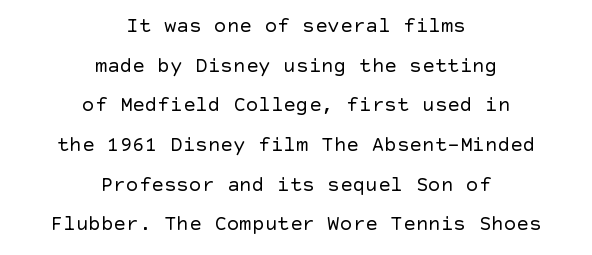
Q: Is the text bold? A: No.
Q: Is the text italic (slanted)? A: No, it is upright.
Q: Is the text underlined? A: No.
Q: How is the paragraph aligned? A: Centered.
Q: Is the spacing between letters normal or unusually wide? A: Normal.
